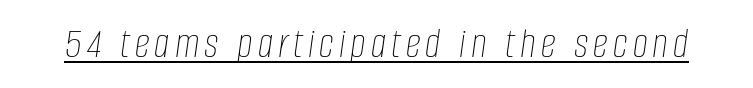
Q: Is the text bold? A: No.
Q: Is the text italic (slanted)? A: Yes, it leans right by about 8 degrees.
Q: Is the text underlined? A: Yes.
Q: Width (condensed, normal, or wide)? A: Condensed.
Q: Stroke contrast? A: Low.
Q: x-height? A: Large.
Q: Monospaced? A: No.
